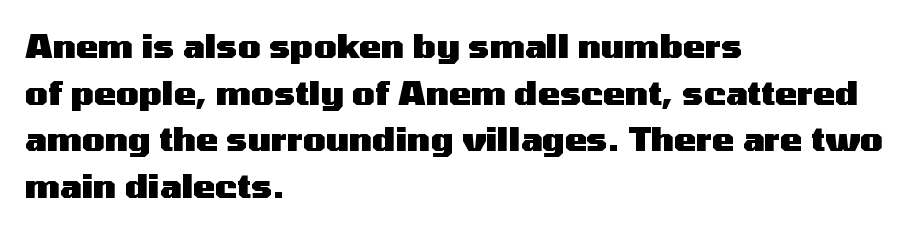
Q: Is the text bold? A: Yes.
Q: Is the text italic (slanted)? A: No, it is upright.
Q: Is the typeface a serif or a sans-serif typeface? A: Sans-serif.
Q: Is the text underlined? A: No.
Q: How is the paragraph aligned? A: Left-aligned.
Q: Is the spacing between letters normal or unusually wide? A: Normal.
Q: Is the spacing between lines tight, normal or loose? A: Normal.
Q: Width (condensed, normal, or wide)? A: Wide.
Q: Stroke contrast? A: Medium.
Q: x-height? A: Medium.
Q: Monospaced? A: No.
